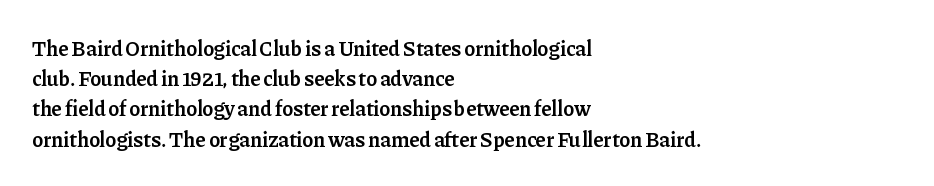
The image shows 21 px text type, upright; set left-aligned, normal line spacing (1.44x), normal letter spacing, not underlined.
